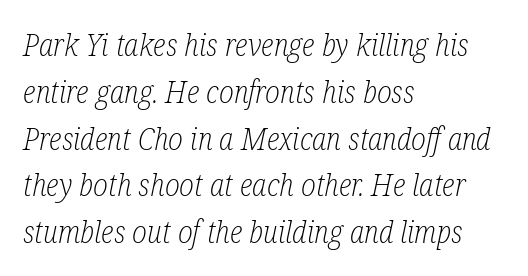
Each new line begins a customary step beneath the previous one. Check under the words: just untouched page. Weight: in the light-to-regular range. Proportional: the letters do not fall into vertical columns. The passage is arranged the way most books set body copy — flush left. Does the type have serifs? Yes, each stem ends in a small foot.
